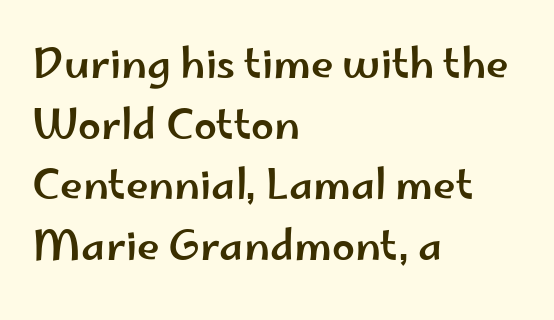
The image shows 41 px wide sans-serif type, upright; set left-aligned, normal line spacing (1.48x), normal letter spacing, not underlined; low stroke contrast and a small x-height.
